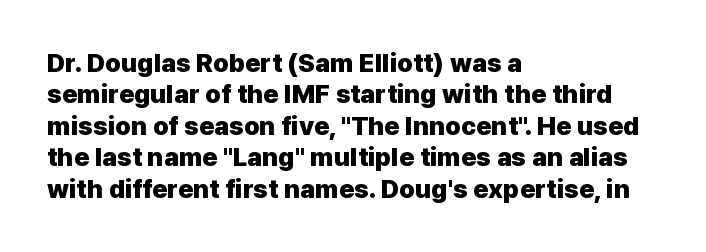
The image shows 26 px bold type, upright; set left-aligned, line spacing 1.21x, normal letter spacing, not underlined.
